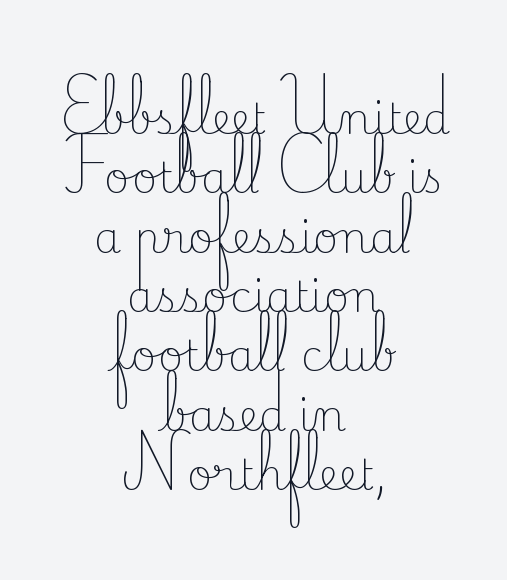
Line starts and ends both wander, symmetrically. The font's upright variant was chosen for this text. A typesetter would call this proportional, since set widths differ per character. Descenders are the only things crossing below the line. Notice how descenders clear the ascenders below comfortably — that's standard leading. Note: serifs present on the glyphs.
